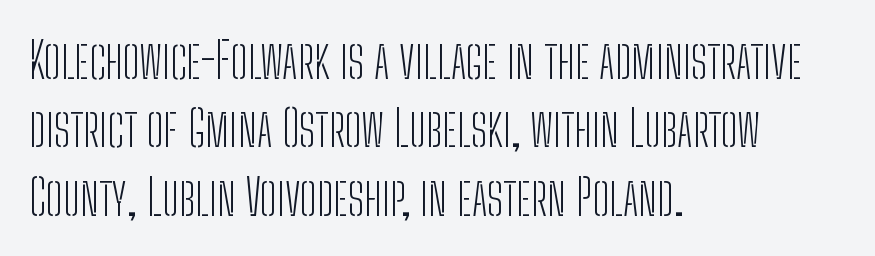
Varying glyph widths throughout — classic text-font behaviour. Notice how the passage keeps a crisp vertical edge on the left only. This sample uses an upright cut, with every glyph sitting square on the baseline. Vertically, the passage feels balanced, rows spaced as you'd expect.
